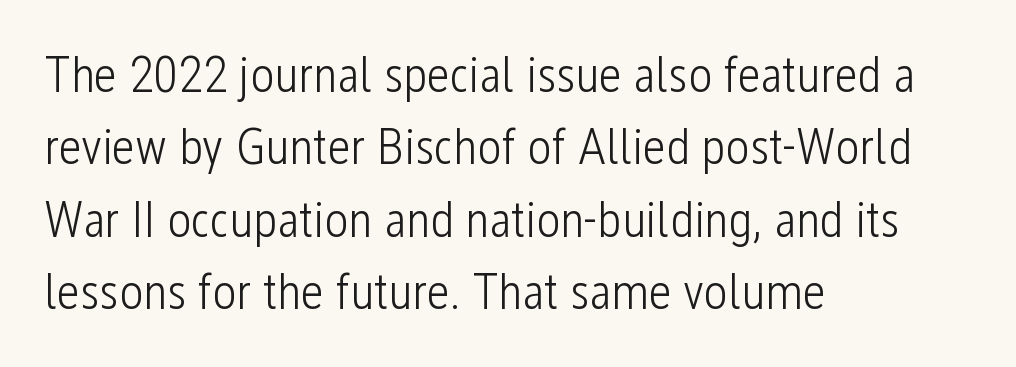
The image shows 51 px light, condensed sans-serif type, upright; set left-aligned, normal line spacing (1.42x), normal letter spacing, not underlined; low stroke contrast and a medium x-height.
